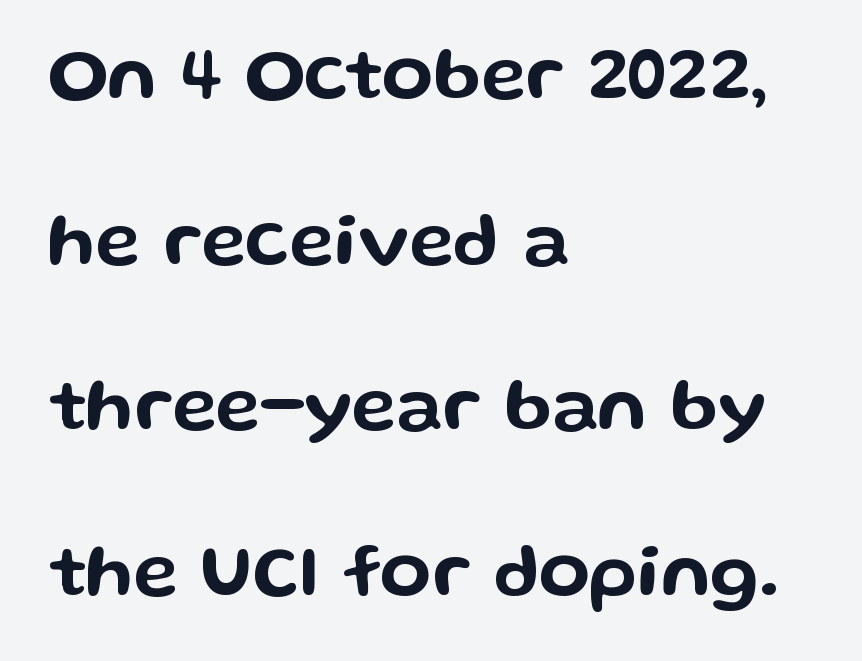
The image shows 75 px wide sans-serif type, upright; set left-aligned, loose line spacing (2.21x), normal letter spacing, not underlined; low stroke contrast and a medium x-height.
